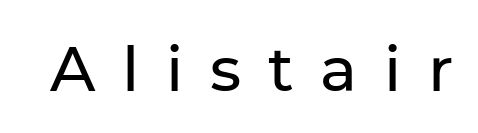
{"serif": "no", "italic": "no", "width": "normal", "stroke_contrast": "low", "x_height": "medium", "monospaced": "no", "underline": "no", "letter_spacing": "wide", "letter_spacing_em": 0.43, "glyph_px": 62}
